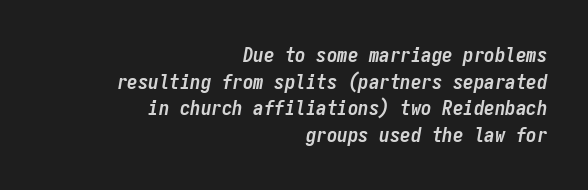
{"italic": "yes", "lean": "right", "slant_degrees": 9, "bold": "yes", "underline": "no", "align": "right", "line_spacing": "normal", "line_spacing_ratio": 1.27, "letter_spacing": "normal", "letter_spacing_em": 0.0, "glyph_px": 21}
